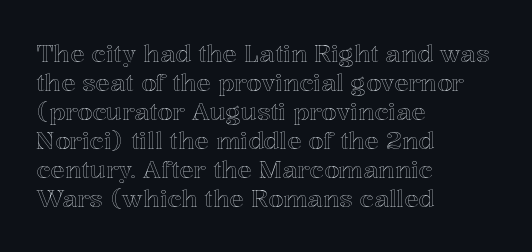
The area under the type is left untouched. Is the block centered? No — it sits flush against the left margin. Default kerning and tracking; the words read as compact shapes. Is there any slant? The stems are plumb.
